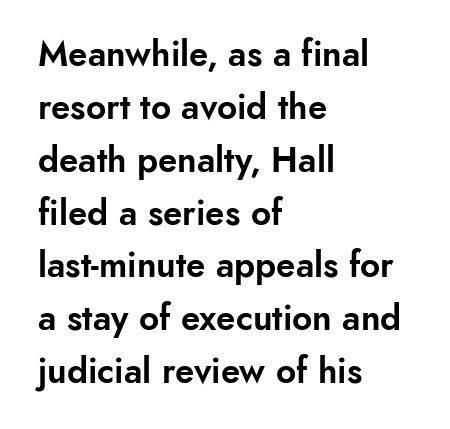
Q: Is the text italic (slanted)? A: No, it is upright.
Q: Is the typeface a serif or a sans-serif typeface? A: Sans-serif.
Q: Is the text underlined? A: No.
Q: How is the paragraph aligned? A: Left-aligned.
Q: Is the spacing between letters normal or unusually wide? A: Normal.
Q: Is the spacing between lines tight, normal or loose? A: Normal.
Q: Width (condensed, normal, or wide)? A: Normal.
Q: Stroke contrast? A: Low.
Q: x-height? A: Small.
Q: Monospaced? A: No.
